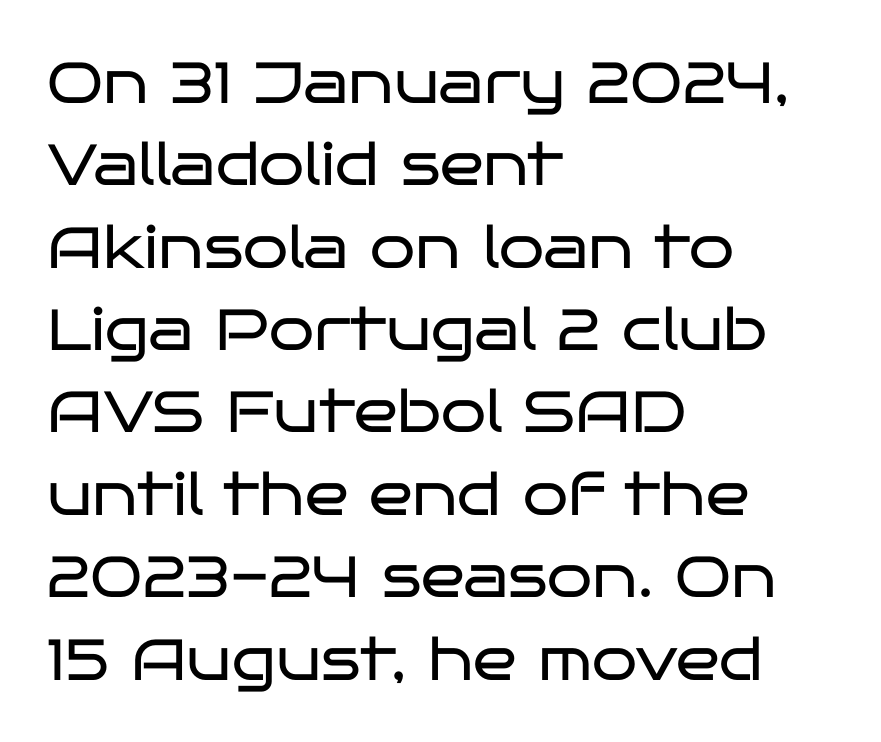
The font is comparable to plain body text, perhaps lighter. Students, note that the glyphs here touch the page at normal intervals. Think of a printed novel: that variable character pitch is what you see here. Which margin do the lines hug? The left one — the right edge is uneven. The text was rendered using a sans face with plain stroke endings. The specimen omits any rule beneath the text block's lines.
